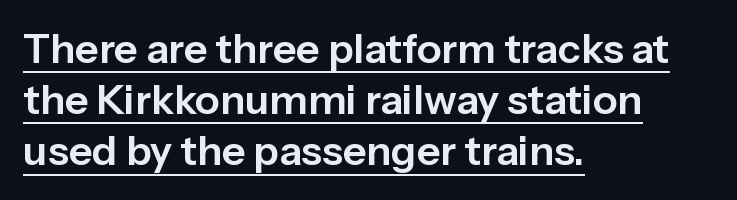
{"serif": "no", "italic": "no", "width": "normal", "stroke_contrast": "low", "x_height": "medium", "monospaced": "no", "underline": "yes", "align": "left", "line_spacing": "normal", "line_spacing_ratio": 1.25, "letter_spacing": "normal", "letter_spacing_em": 0.0, "glyph_px": 41}
